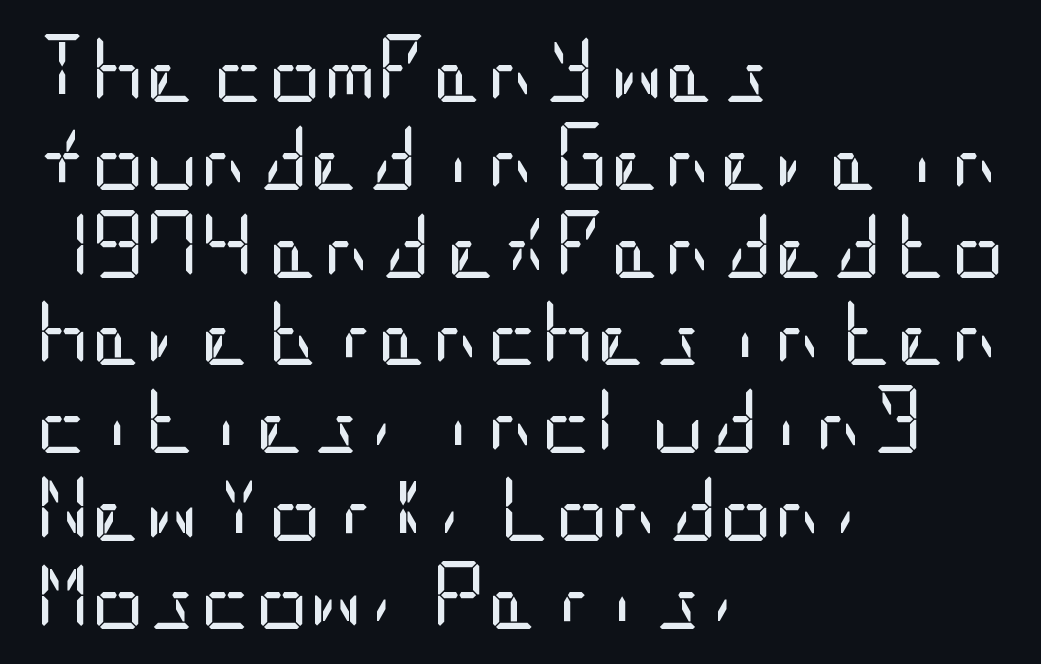
The image shows 67 px regular-weight, condensed sans-serif type, upright; set left-aligned, normal line spacing (1.31x), normal letter spacing, not underlined; low stroke contrast and a large x-height.
